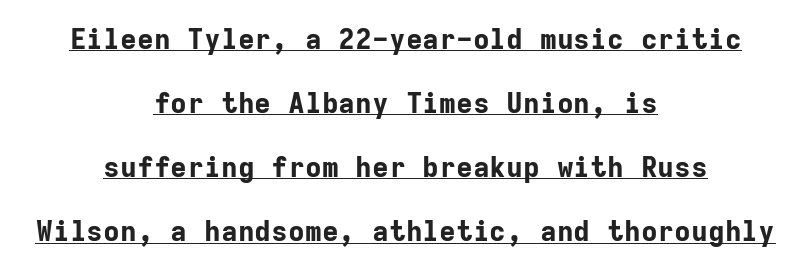
Inter-character spacing is left at the font's built-in metrics. Ascenders rise straight up at ninety degrees. Honestly, the rows look like they've been pulled way apart. What kind of face is this? One without serifs — a sans. Note the uniform advance width — an 'i' takes as much space as an 'm'.
